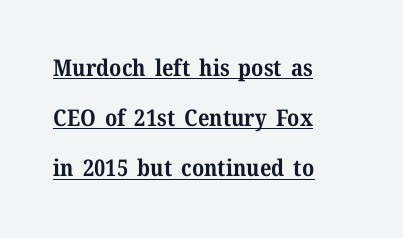
Q: Is the text bold? A: Yes.
Q: Is the text italic (slanted)? A: No, it is upright.
Q: Is the text underlined? A: Yes.
Q: How is the paragraph aligned? A: Left-aligned.
Q: Is the spacing between letters normal or unusually wide? A: Normal.
Q: Is the spacing between lines tight, normal or loose? A: Loose.
